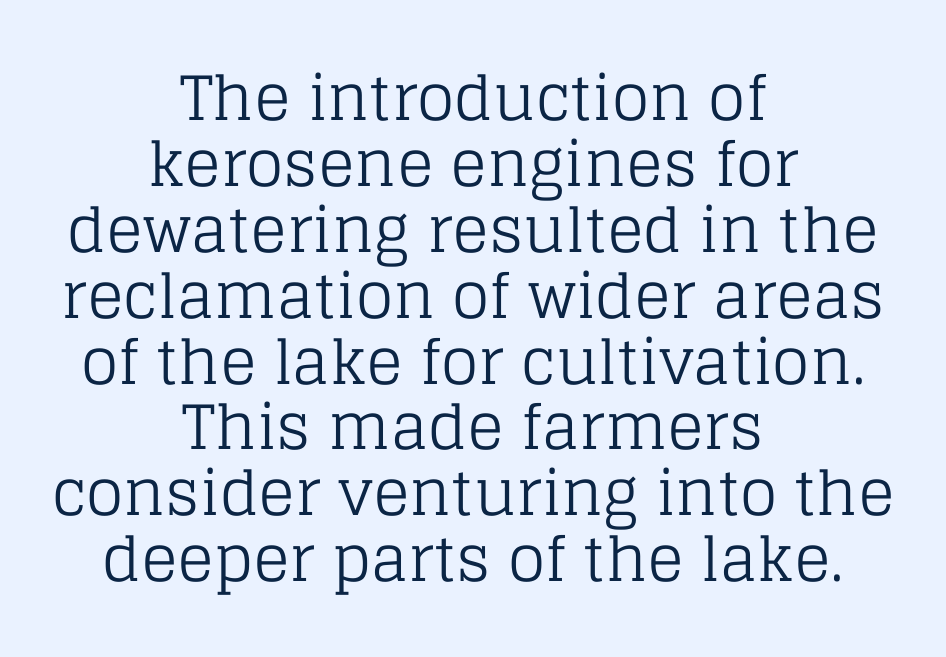
{"serif": "yes", "italic": "no", "bold": "no", "weight": "regular", "width": "normal", "stroke_contrast": "low", "x_height": "large", "monospaced": "no", "underline": "no", "align": "center", "line_spacing": "tight", "line_spacing_ratio": 1.08, "letter_spacing": "normal", "letter_spacing_em": 0.0, "glyph_px": 61}
